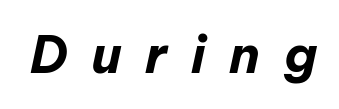
Q: Is the text bold? A: Yes.
Q: Is the text italic (slanted)? A: Yes, it leans right by about 12 degrees.
Q: Is the text underlined? A: No.
Q: Is the spacing between letters normal or unusually wide? A: Unusually wide.
Q: Width (condensed, normal, or wide)? A: Normal.
Q: Stroke contrast? A: Low.
Q: x-height? A: Medium.
Q: Monospaced? A: No.
